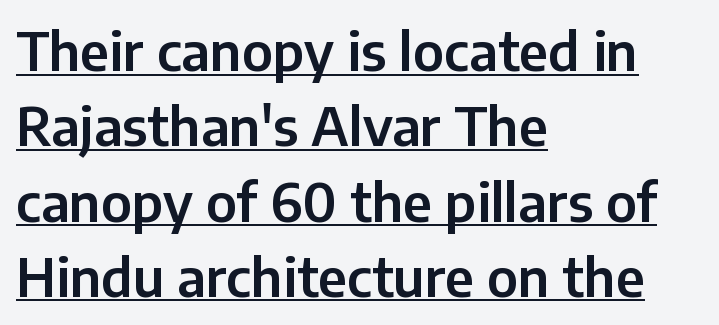
{"serif": "no", "italic": "no", "width": "normal", "stroke_contrast": "low", "x_height": "medium", "monospaced": "no", "underline": "yes", "align": "left", "line_spacing": "normal", "line_spacing_ratio": 1.42, "letter_spacing": "normal", "letter_spacing_em": 0.0, "glyph_px": 53}
